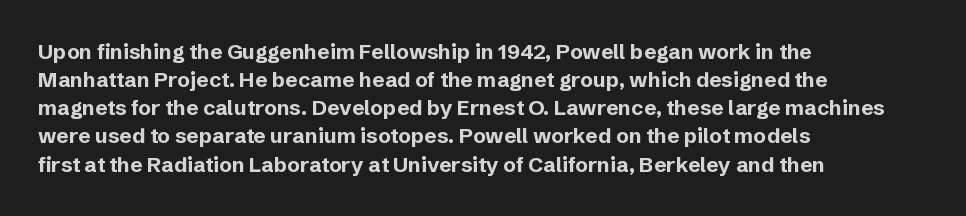
Q: Is the text bold? A: Yes.
Q: Is the text italic (slanted)? A: No, it is upright.
Q: Is the text underlined? A: No.
Q: How is the paragraph aligned? A: Left-aligned.
Q: Is the spacing between letters normal or unusually wide? A: Normal.
Q: Is the spacing between lines tight, normal or loose? A: Normal.
